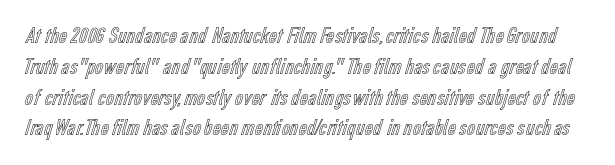
The image shows 23 px text type; set normal line spacing (1.34x), normal letter spacing, not underlined.
